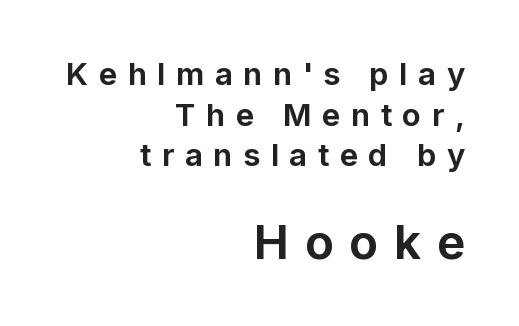
{"serif": "no", "italic": "no", "bold": "yes", "weight": "bold", "width": "normal", "stroke_contrast": "low", "x_height": "medium", "monospaced": "no", "underline": "no", "align": "right", "line_spacing": "normal", "line_spacing_ratio": 1.31, "letter_spacing": "wide", "letter_spacing_em": 0.34, "larger_block": "second", "size_ratio": 1.52, "glyph_px": 47}
